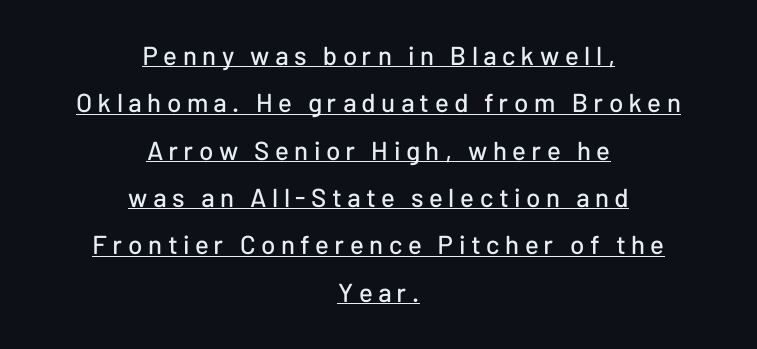
This sample is center-justified, so both line endings float freely. A typesetter would call this heavily tracked-out type. You can see a thin bar hugging the bottom of the glyphs. Rendered with straight, roman letterforms.
